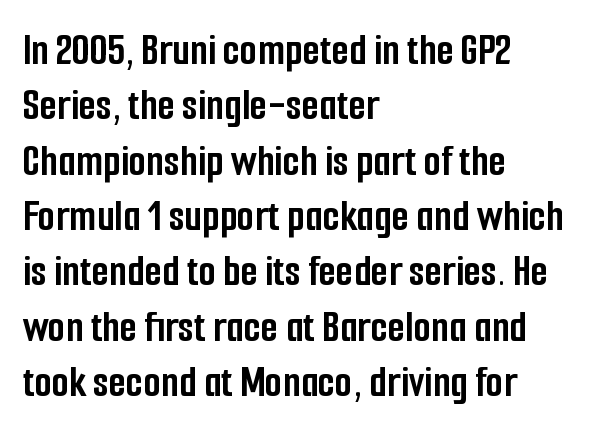
{"serif": "no", "italic": "no", "bold": "yes", "weight": "semibold", "width": "condensed", "stroke_contrast": "low", "x_height": "medium", "monospaced": "no", "underline": "no", "align": "left", "line_spacing_ratio": 1.23, "letter_spacing": "normal", "letter_spacing_em": 0.0, "glyph_px": 45}
